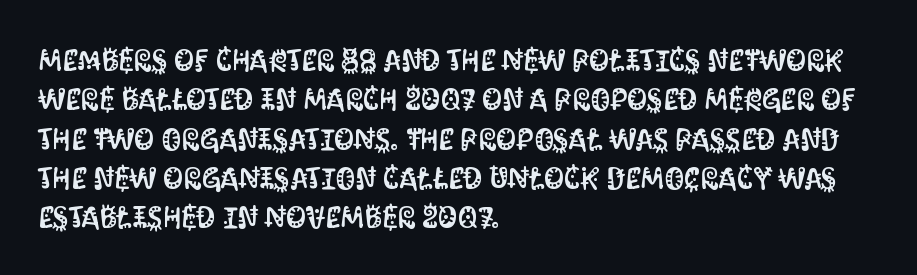
The image shows 31 px condensed sans-serif type, upright; set left-aligned, normal line spacing (1.27x), normal letter spacing, not underlined; medium stroke contrast and a large x-height.
